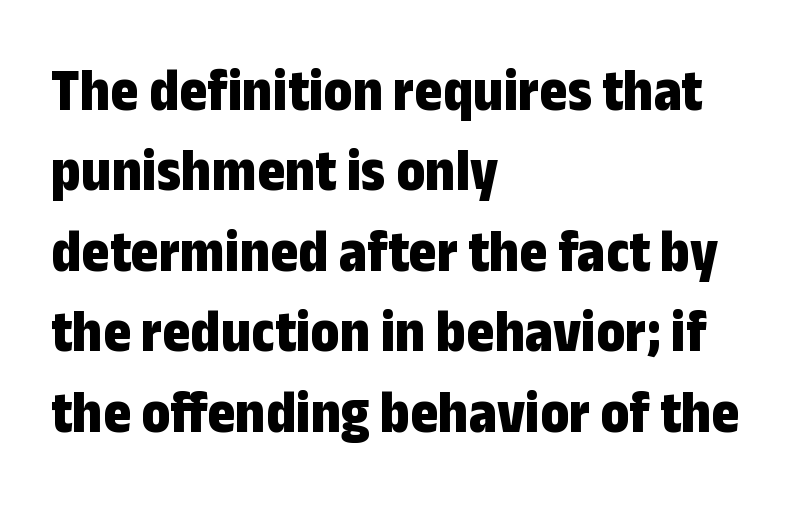
Has an underline been added? It has not. Layout note: lines flush left. The face used here is rendered with its standard letterfit. Students, this is bold: see how much ink each stroke carries. You can tell it's not italic because the verticals are truly vertical. Here the designer chose a conventional face with non-uniform glyph widths.
